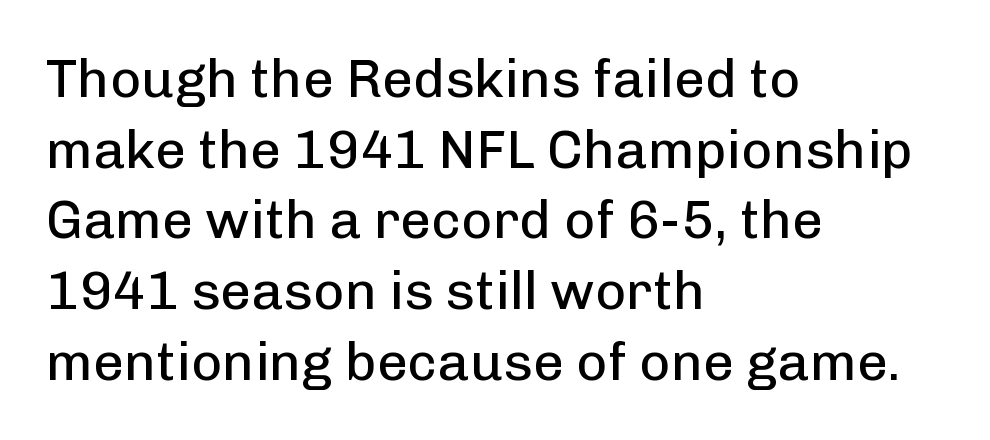
The image shows 54 px regular-weight sans-serif type, upright; set left-aligned, normal line spacing (1.31x), normal letter spacing, not underlined; low stroke contrast and a medium x-height.
